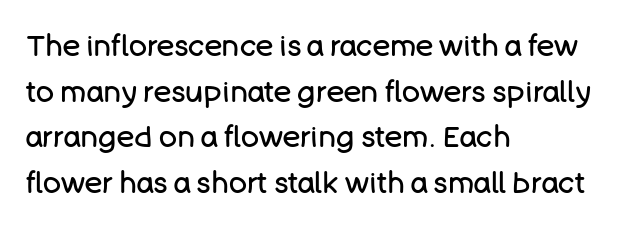
The image shows 30 px regular-weight sans-serif type, upright; set left-aligned, normal line spacing (1.52x), normal letter spacing, not underlined; low stroke contrast and a large x-height.
